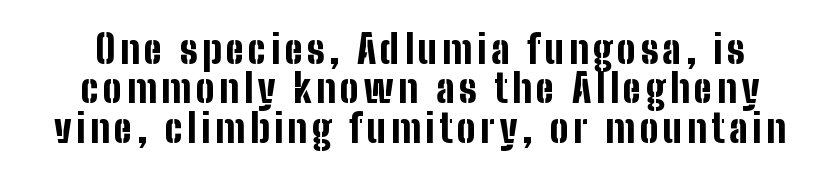
Stroke terminals: plain, sans-serif. Its strokes are broad and dark, the hallmark of bold type. Leading: reduced. Looks like regular typesetting: each glyph gets only the width it needs. Ascenders rise straight up at ninety degrees. Anything drawn beneath the words? Only blank space.
